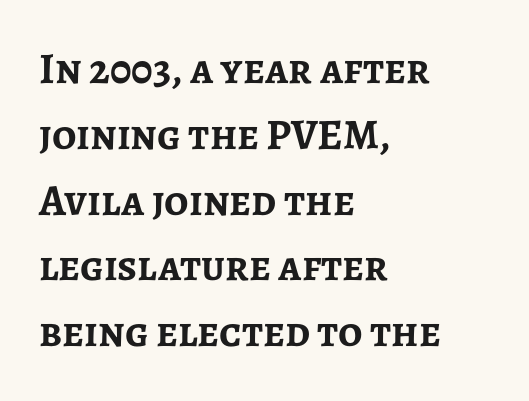
The image shows 43 px semibold sans-serif type, upright; set left-aligned, normal line spacing (1.53x), normal letter spacing, not underlined; low stroke contrast and a medium x-height.
